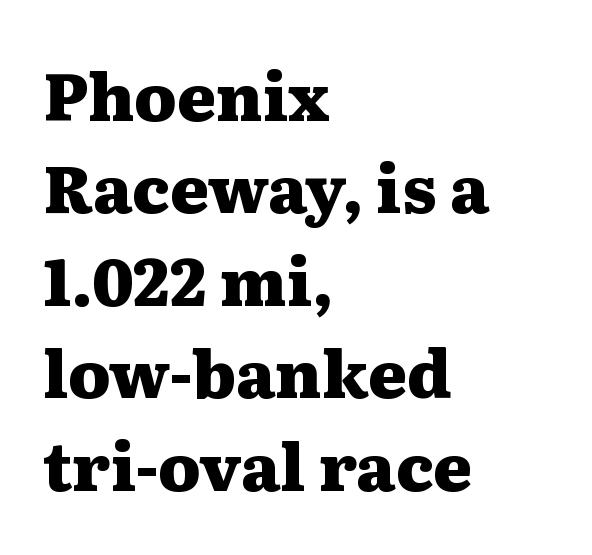
{"serif": "yes", "italic": "no", "bold": "yes", "weight": "heavy", "width": "wide", "stroke_contrast": "medium", "x_height": "medium", "monospaced": "no", "underline": "no", "align": "left", "line_spacing": "normal", "line_spacing_ratio": 1.4, "letter_spacing": "normal", "letter_spacing_em": 0.0, "glyph_px": 66}
